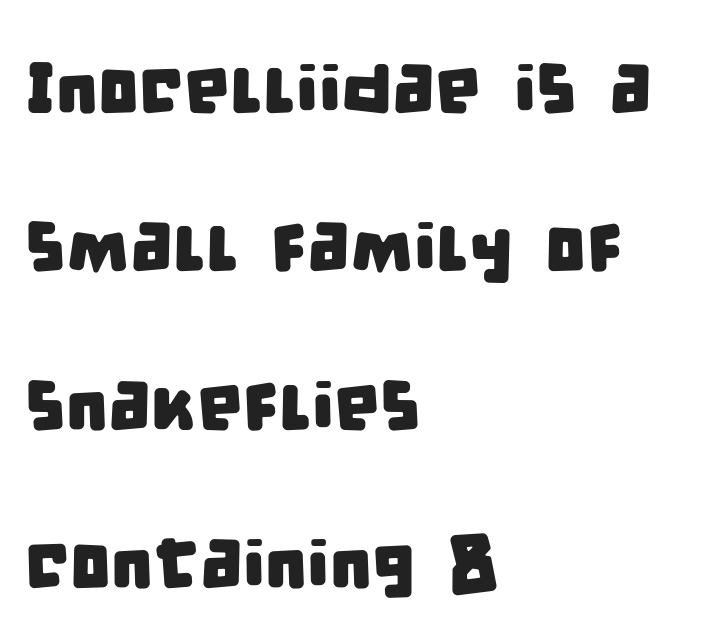
Decoration check: the copy has no underline. These lines are composed in type without serifs. The rendering uses natural spacing where letterforms have individual widths. Loosely led — the rows are spread out.
